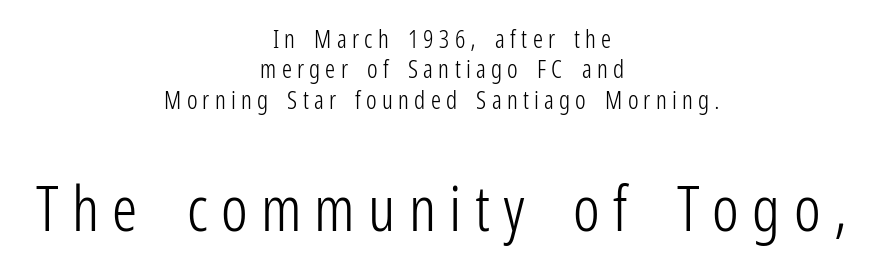
Q: Is the text bold? A: No.
Q: Is the text italic (slanted)? A: No, it is upright.
Q: Is the typeface a serif or a sans-serif typeface? A: Sans-serif.
Q: Is the text underlined? A: No.
Q: How is the paragraph aligned? A: Centered.
Q: Is the spacing between letters normal or unusually wide? A: Unusually wide.
Q: Which block of text is set in a larger size, the first (top) or the second (bottom)? A: The second (bottom) one.
Q: Width (condensed, normal, or wide)? A: Condensed.
Q: Stroke contrast? A: Low.
Q: x-height? A: Medium.
Q: Monospaced? A: No.
